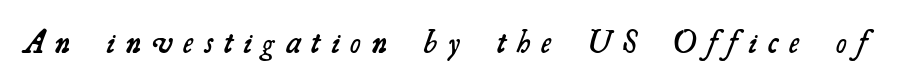
Q: Is the text bold? A: Semi-bold.
Q: Is the typeface a serif or a sans-serif typeface? A: Serif.
Q: Is the text underlined? A: No.
Q: Is the spacing between letters normal or unusually wide? A: Unusually wide.
Q: Width (condensed, normal, or wide)? A: Normal.
Q: Stroke contrast? A: Medium.
Q: x-height? A: Small.
Q: Monospaced? A: No.
